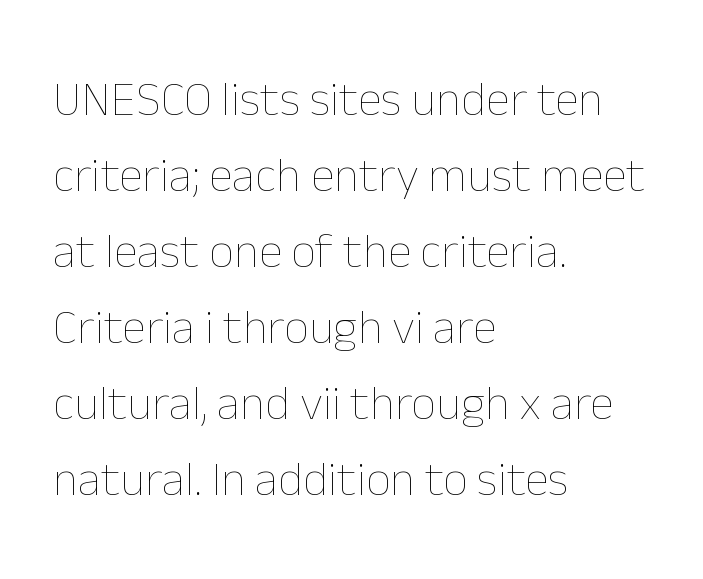
{"italic": "no", "bold": "no", "weight": "thin", "width": "normal", "stroke_contrast": "low", "x_height": "medium", "monospaced": "no", "underline": "no", "align": "left", "line_spacing": "normal", "line_spacing_ratio": 1.55, "letter_spacing": "normal", "letter_spacing_em": 0.0, "glyph_px": 49}
